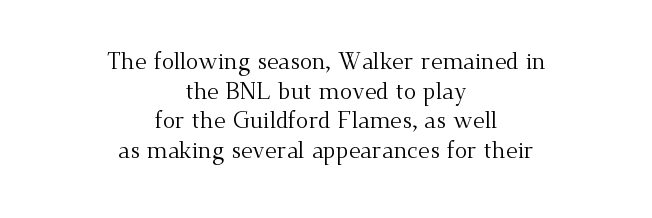
Summary of weight: not heavy and not bold. Posture: vertical. Only glyphs here, with clear space below each row. Caption: multi-line text, centered on the measure. Baseline-to-baseline distance is the conventional proportion of letter height. Honestly, the letter spacing is just normal — you wouldn't notice it.
